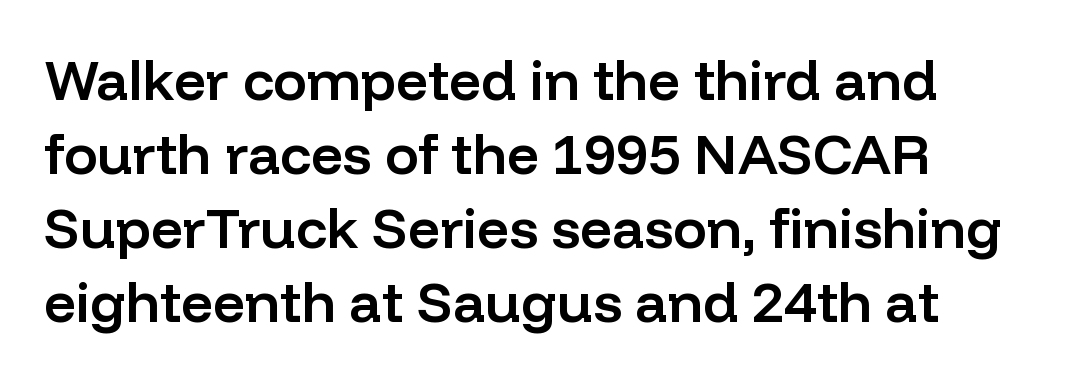
The image shows 56 px semibold sans-serif type, upright; set left-aligned, normal line spacing (1.32x), normal letter spacing, not underlined; low stroke contrast and a medium x-height.
